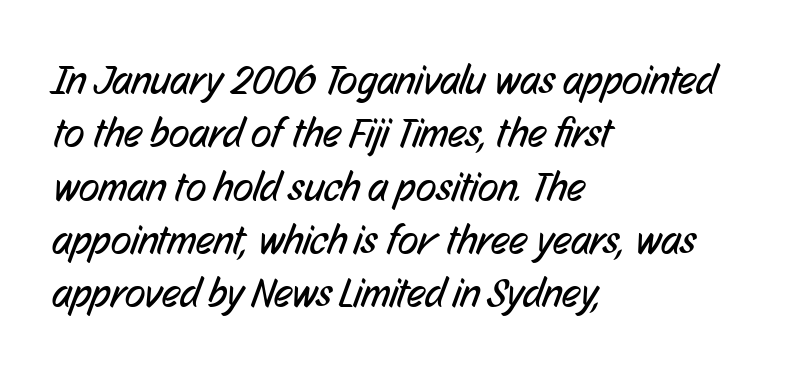
Q: Is the text bold? A: No.
Q: Is the typeface a serif or a sans-serif typeface? A: Sans-serif.
Q: Is the text underlined? A: No.
Q: How is the paragraph aligned? A: Left-aligned.
Q: Is the spacing between letters normal or unusually wide? A: Normal.
Q: Is the spacing between lines tight, normal or loose? A: Normal.
Q: Width (condensed, normal, or wide)? A: Condensed.
Q: Stroke contrast? A: Low.
Q: x-height? A: Medium.
Q: Monospaced? A: No.
